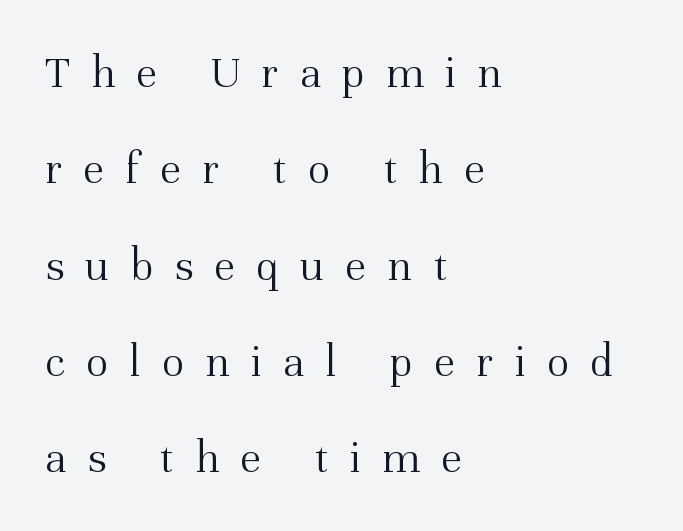
Q: Is the text bold? A: No.
Q: Is the text italic (slanted)? A: No, it is upright.
Q: Is the typeface a serif or a sans-serif typeface? A: Serif.
Q: Is the text underlined? A: No.
Q: How is the paragraph aligned? A: Left-aligned.
Q: Is the spacing between letters normal or unusually wide? A: Unusually wide.
Q: Is the spacing between lines tight, normal or loose? A: Loose.
Q: Width (condensed, normal, or wide)? A: Normal.
Q: Stroke contrast? A: Medium.
Q: x-height? A: Medium.
Q: Monospaced? A: No.
